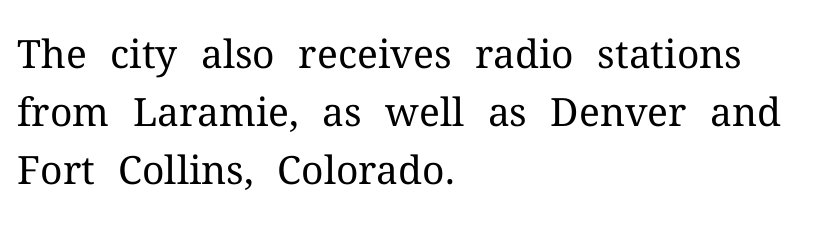
The image shows 39 px regular-weight serif type, upright; set left-aligned, normal line spacing (1.49x), normal letter spacing, not underlined; medium stroke contrast and a medium x-height.
